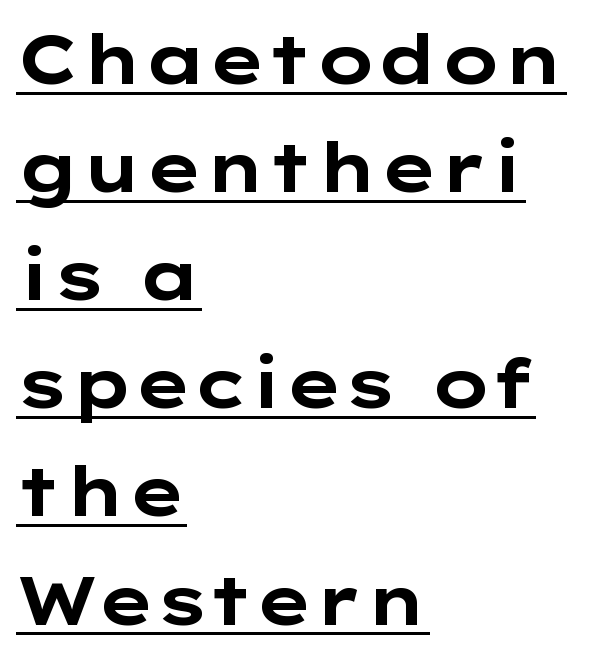
Heavy-handed strokes throughout: this text is bold. Notice how the passage keeps a crisp vertical edge on the left only. Letter spacing: default. Nope, not italic — everything's standing straight. Varying glyph widths throughout — classic text-font behaviour. This sample keeps an unexceptional amount of space between lines.
